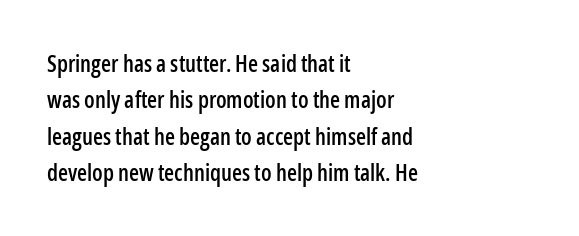
Style check: upright. Honestly, the letter spacing is just normal — you wouldn't notice it. Short and long lines alike share a common starting point at left. Any mark beneath the type? The region is blank. Interline gaps are of average width in this sample.
